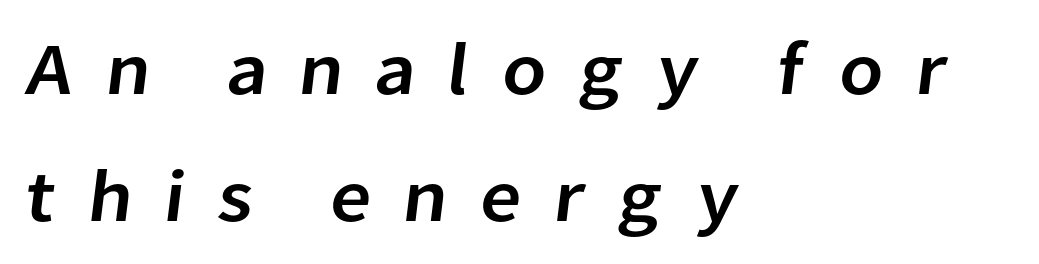
Q: Is the typeface a serif or a sans-serif typeface? A: Sans-serif.
Q: Is the text underlined? A: No.
Q: How is the paragraph aligned? A: Left-aligned.
Q: Is the spacing between letters normal or unusually wide? A: Unusually wide.
Q: Width (condensed, normal, or wide)? A: Normal.
Q: Stroke contrast? A: Low.
Q: x-height? A: Medium.
Q: Monospaced? A: No.
